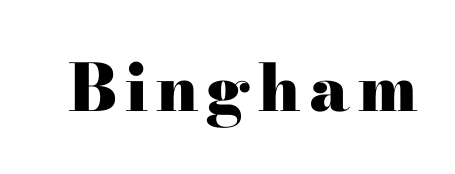
The image shows 65 px heavy, wide serif type, upright; set not underlined; high stroke contrast and a small x-height.
